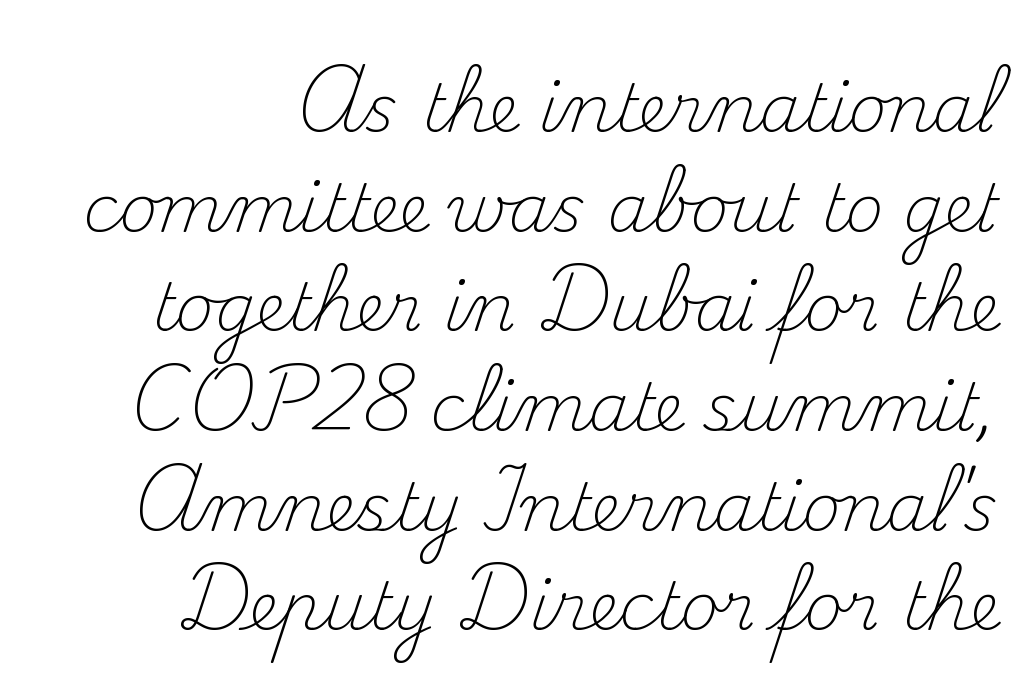
The image shows 66 px light serif type; set normal line spacing (1.51x), normal letter spacing, not underlined; medium stroke contrast and a small x-height.
